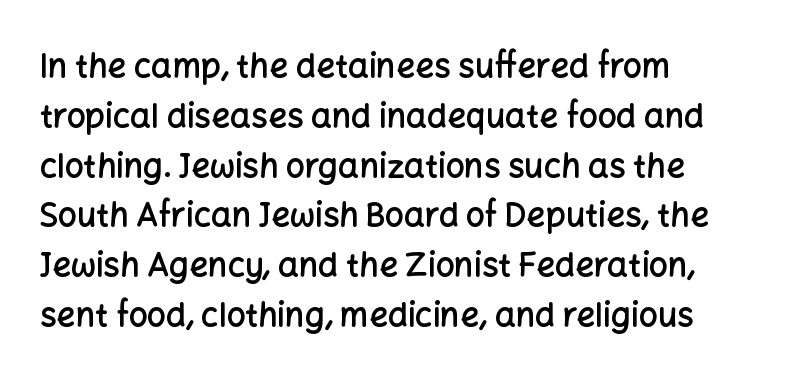
{"serif": "no", "italic": "no", "bold": "semi", "weight": "semibold", "width": "normal", "stroke_contrast": "low", "x_height": "medium", "monospaced": "no", "underline": "no", "align": "left", "line_spacing": "normal", "line_spacing_ratio": 1.51, "letter_spacing": "normal", "letter_spacing_em": 0.0, "glyph_px": 33}
